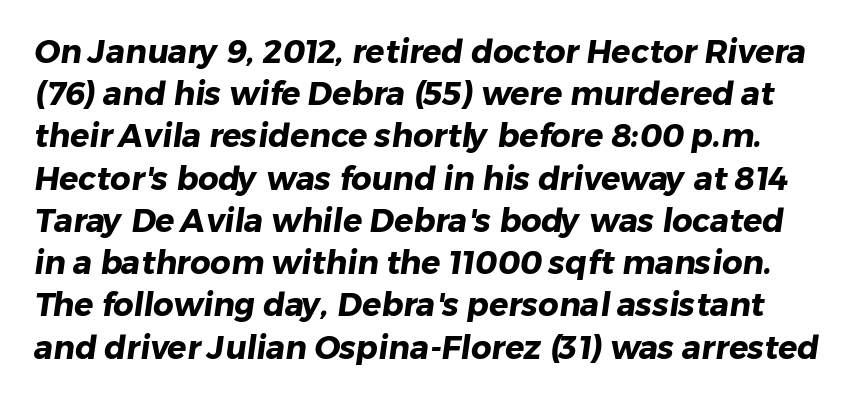
Honestly, there is no underline to notice here at all. These lines are rendered in a variable-pitch font. Compared with typical body copy, the letter spacing here is the same. Nope, no serifs anywhere on these letters.
